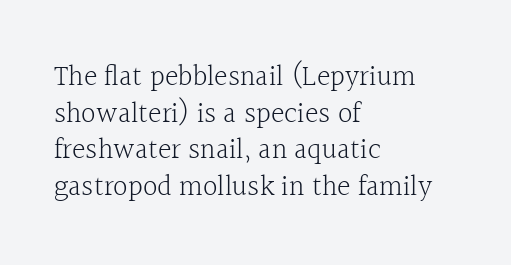
The image shows 29 px light serif type, upright; set left-aligned, normal line spacing (1.26x), normal letter spacing, not underlined; a medium x-height.
